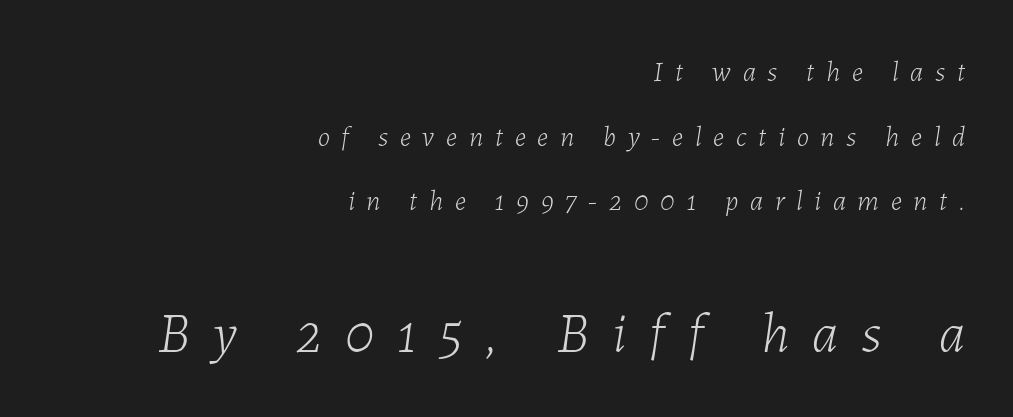
Q: Is the text bold? A: No.
Q: Is the text italic (slanted)? A: Yes, it leans right by about 7 degrees.
Q: Is the text underlined? A: No.
Q: How is the paragraph aligned? A: Right-aligned.
Q: Is the spacing between letters normal or unusually wide? A: Unusually wide.
Q: Is the spacing between lines tight, normal or loose? A: Loose.
Q: Which block of text is set in a larger size, the first (top) or the second (bottom)? A: The second (bottom) one.
Q: Width (condensed, normal, or wide)? A: Normal.
Q: Stroke contrast? A: Low.
Q: x-height? A: Medium.
Q: Monospaced? A: No.
